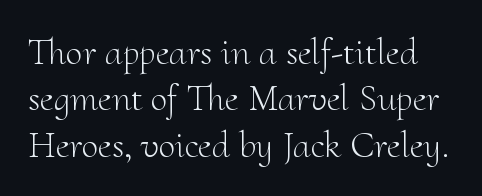
The image shows 38 px light serif type, upright; set line spacing 1.22x, normal letter spacing, not underlined; medium stroke contrast and a small x-height.
